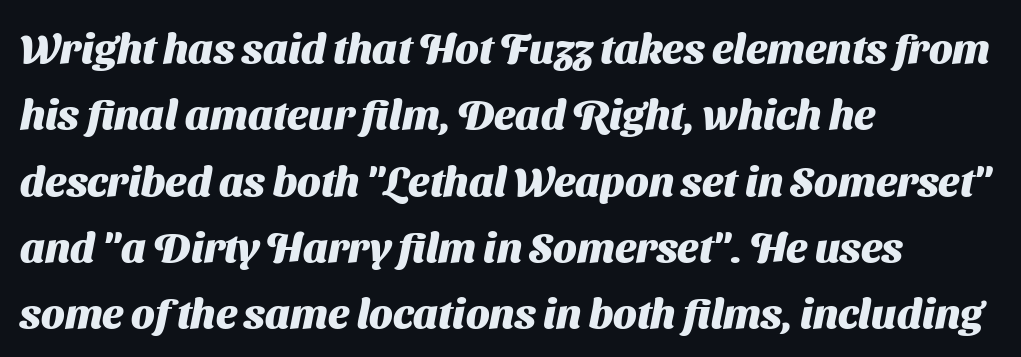
Q: Is the text bold? A: Yes.
Q: Is the typeface a serif or a sans-serif typeface? A: Sans-serif.
Q: Is the text underlined? A: No.
Q: How is the paragraph aligned? A: Left-aligned.
Q: Is the spacing between letters normal or unusually wide? A: Normal.
Q: Is the spacing between lines tight, normal or loose? A: Normal.
Q: Width (condensed, normal, or wide)? A: Normal.
Q: Stroke contrast? A: Medium.
Q: x-height? A: Medium.
Q: Monospaced? A: No.
